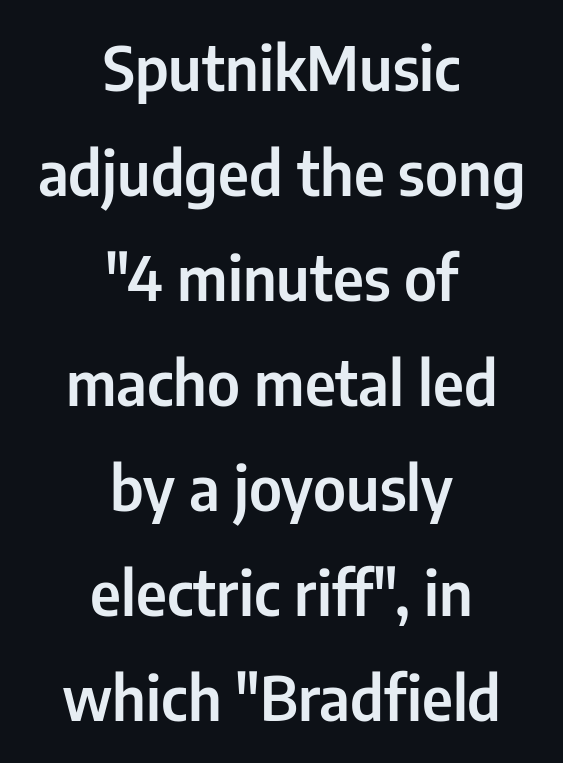
The letters stand upright; this is a roman face. This sample is center-justified, so both line endings float freely. Compared with typical body copy, the letter spacing here is the same. The typeface chosen for these lines omits serifs. Here the designer chose a conventional face with non-uniform glyph widths. Unmarked baselines from the first word to the last.
